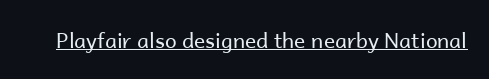
{"italic": "no", "bold": "no", "underline": "yes", "letter_spacing": "normal", "letter_spacing_em": 0.0, "glyph_px": 21}
